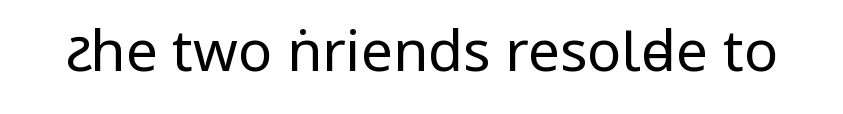
The image shows 57 px regular-weight, condensed sans-serif type, upright; set normal letter spacing, not underlined; low stroke contrast and a large x-height.
